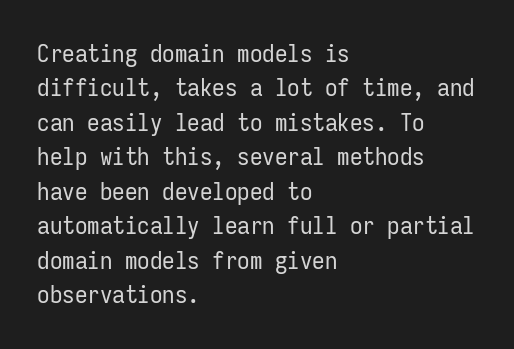
Spacing between characters is what you'd get straight out of the box. The passage shown is not underscored anywhere. The lines in this sample share a left origin and differ only in where they stop. The lines sit at an ordinary, default distance from one another. Is the type heavy? It reads as light-to-regular instead.
